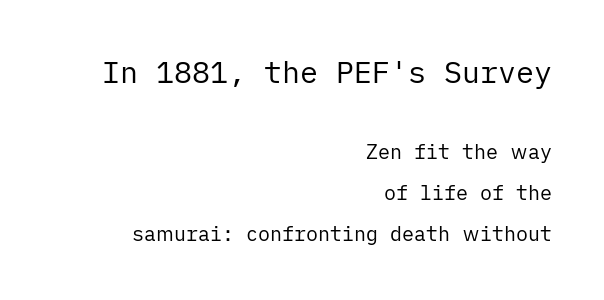
The image shows 30 px regular-weight sans-serif type, upright; set right-aligned, loose line spacing (2.06x), normal letter spacing, not underlined; the first (top) block is 1.5x larger; low stroke contrast and a medium x-height.
